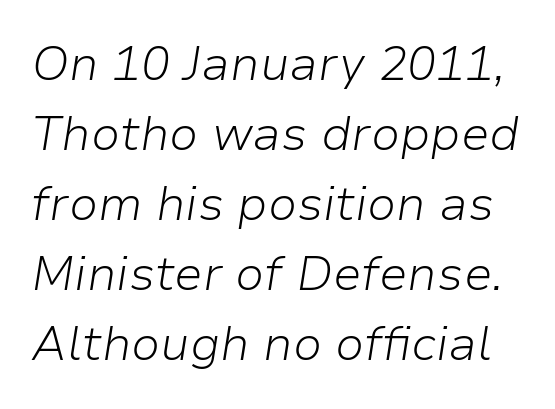
The image shows 48 px light type, italic (leaning right); set normal line spacing (1.46x), normal letter spacing, not underlined; low stroke contrast and a medium x-height.
